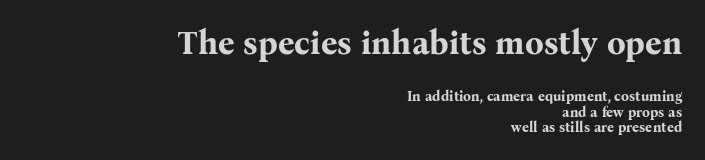
{"serif": "yes", "italic": "no", "bold": "yes", "weight": "bold", "width": "normal", "stroke_contrast": "medium", "x_height": "medium", "monospaced": "no", "underline": "no", "align": "right", "line_spacing": "tight", "line_spacing_ratio": 1.13, "letter_spacing": "normal", "letter_spacing_em": 0.0, "larger_block": "first", "size_ratio": 2.36, "glyph_px": 33}
